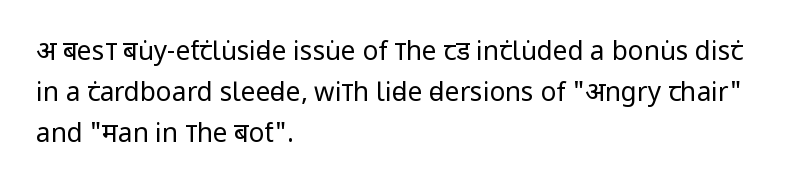
Q: Is the text bold? A: No.
Q: Is the text italic (slanted)? A: No, it is upright.
Q: Is the text underlined? A: No.
Q: How is the paragraph aligned? A: Left-aligned.
Q: Is the spacing between letters normal or unusually wide? A: Normal.
Q: Is the spacing between lines tight, normal or loose? A: Normal.
